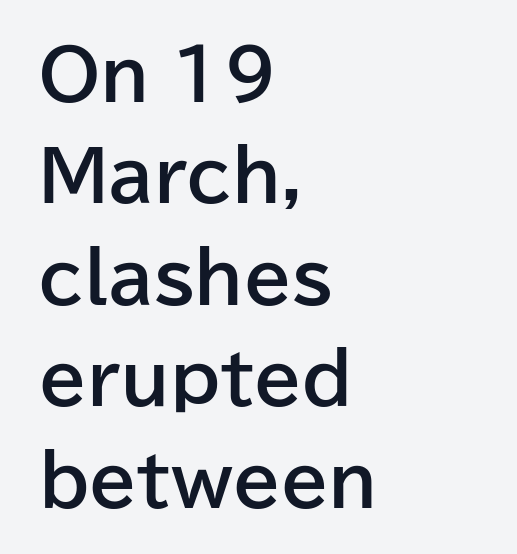
{"serif": "no", "italic": "no", "bold": "yes", "weight": "bold", "width": "normal", "stroke_contrast": "low", "x_height": "medium", "monospaced": "no", "underline": "no", "align": "left", "line_spacing": "normal", "line_spacing_ratio": 1.47, "letter_spacing": "normal", "letter_spacing_em": 0.0, "glyph_px": 69}
